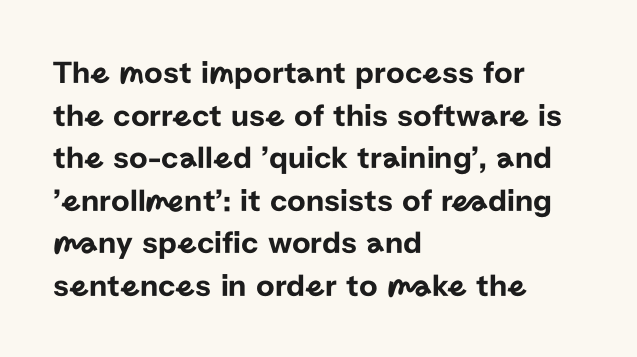
The image shows 32 px sans-serif type, upright; set left-aligned, normal line spacing (1.33x), normal letter spacing, not underlined; low stroke contrast and a medium x-height.
